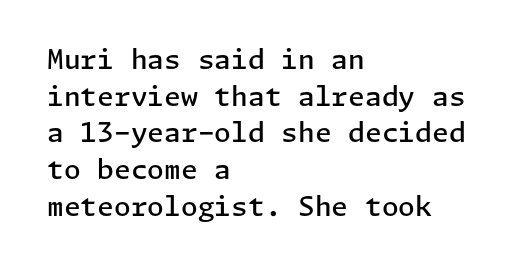
Successive baselines arrive at the customary interval. Nothing unusual about the tracking: characters are spaced as the font intends. Clear beneath every line of the passage. The lettering stays uniformly vertical, giving the passage a roman look. A somewhat darkened texture: the type is semibold rather than bold. Left-aligned paragraph, ragged on the right.
